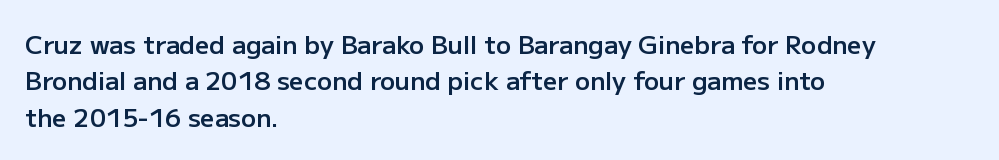
{"italic": "no", "bold": "semi", "underline": "no", "align": "left", "line_spacing": "normal", "line_spacing_ratio": 1.46, "letter_spacing": "normal", "letter_spacing_em": 0.0, "glyph_px": 25}
